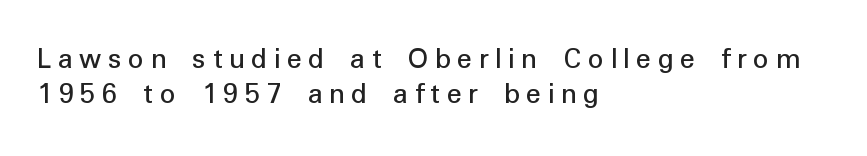
Q: Is the text italic (slanted)? A: No, it is upright.
Q: Is the typeface a serif or a sans-serif typeface? A: Sans-serif.
Q: Is the text underlined? A: No.
Q: How is the paragraph aligned? A: Left-aligned.
Q: Is the spacing between letters normal or unusually wide? A: Unusually wide.
Q: Is the spacing between lines tight, normal or loose? A: Tight.
Q: Width (condensed, normal, or wide)? A: Normal.
Q: Stroke contrast? A: Low.
Q: x-height? A: Medium.
Q: Monospaced? A: No.
